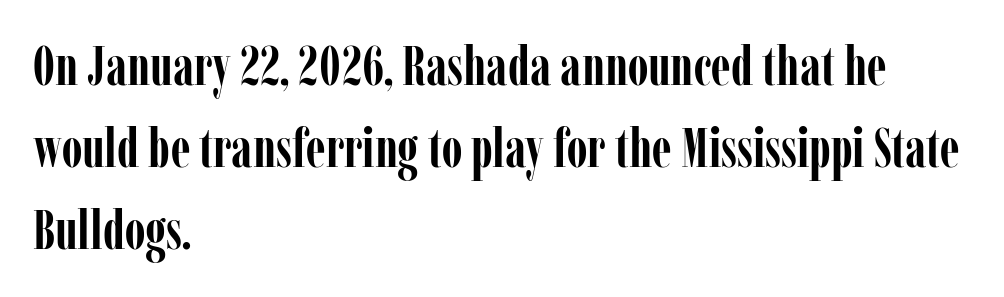
Q: Is the text bold? A: Yes.
Q: Is the text italic (slanted)? A: No, it is upright.
Q: Is the typeface a serif or a sans-serif typeface? A: Serif.
Q: Is the text underlined? A: No.
Q: How is the paragraph aligned? A: Left-aligned.
Q: Is the spacing between letters normal or unusually wide? A: Normal.
Q: Is the spacing between lines tight, normal or loose? A: Normal.
Q: Width (condensed, normal, or wide)? A: Condensed.
Q: Stroke contrast? A: Low.
Q: x-height? A: Medium.
Q: Monospaced? A: No.
